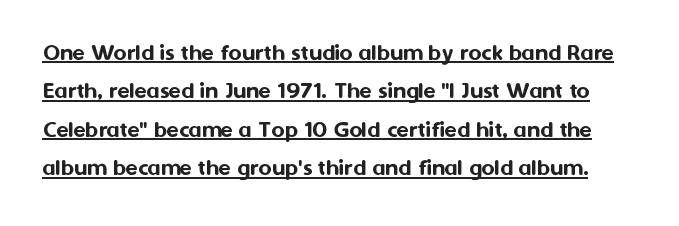
The image shows 25 px text type, upright; set normal line spacing (1.54x), normal letter spacing, underlined.
